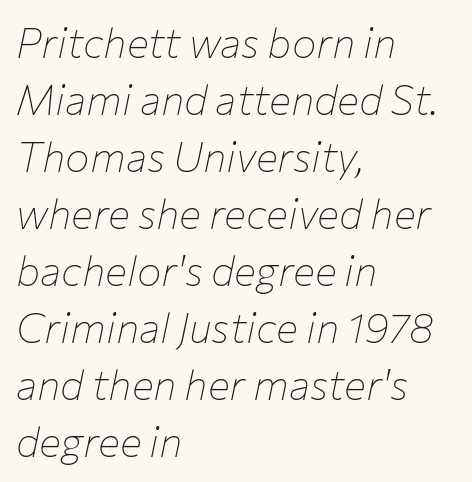
The image shows 41 px thin type, italic (leaning right); set left-aligned, normal line spacing (1.39x), normal letter spacing, not underlined; low stroke contrast and a medium x-height.
